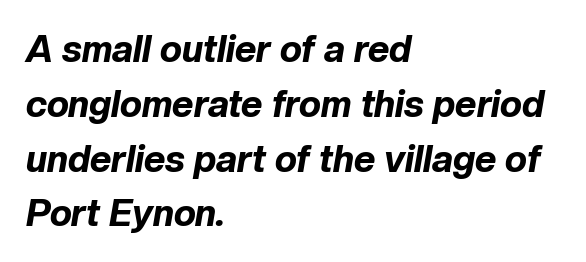
Q: Is the text bold? A: Yes.
Q: Is the text italic (slanted)? A: Yes, it leans right by about 10 degrees.
Q: Is the text underlined? A: No.
Q: How is the paragraph aligned? A: Left-aligned.
Q: Is the spacing between letters normal or unusually wide? A: Normal.
Q: Is the spacing between lines tight, normal or loose? A: Normal.
Q: Width (condensed, normal, or wide)? A: Normal.
Q: Stroke contrast? A: Low.
Q: x-height? A: Medium.
Q: Monospaced? A: No.
